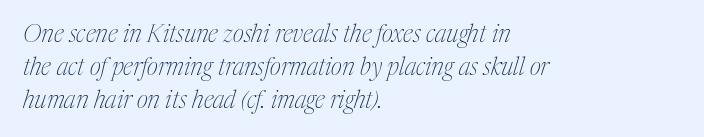
{"italic": "yes", "lean": "right", "slant_degrees": 17, "bold": "no", "underline": "no", "align": "left", "line_spacing": "normal", "line_spacing_ratio": 1.37, "letter_spacing": "normal", "letter_spacing_em": 0.0, "glyph_px": 24}
